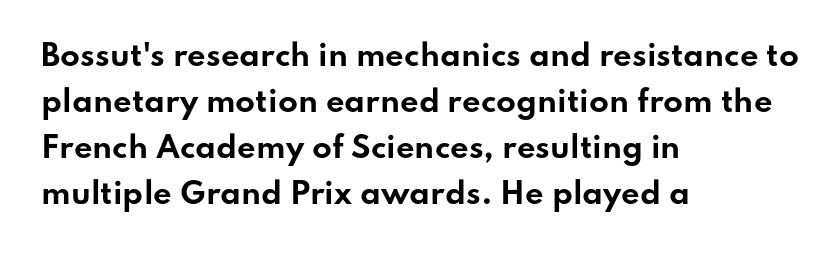
{"serif": "no", "italic": "no", "bold": "yes", "weight": "bold", "width": "wide", "stroke_contrast": "low", "x_height": "small", "monospaced": "no", "underline": "no", "align": "left", "line_spacing": "normal", "line_spacing_ratio": 1.59, "letter_spacing": "normal", "letter_spacing_em": 0.0, "glyph_px": 29}
